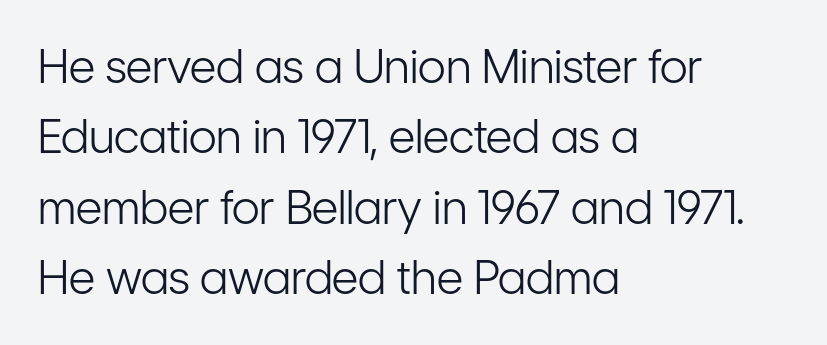
Designer's note — italics off, roman on. Check the space under the baseline: it is left empty. Grotesque or geometric, the face here clearly has no serifs. The lines are quadded left. Default kerning and tracking; the words read as compact shapes. Weight: regular or lighter.
